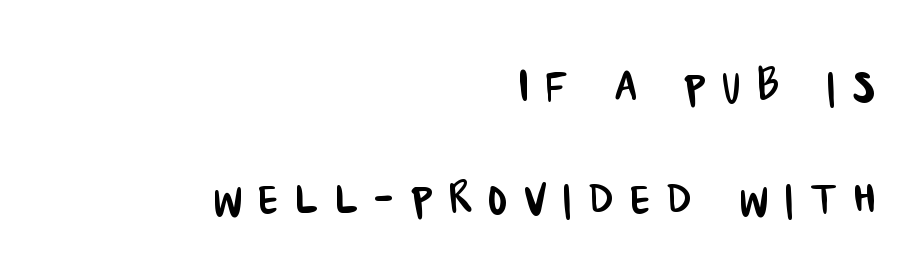
Typeset ragged left — the right edge is the straight one. Has an underline been added? It has not. Caption: expanded tracking, letters set apart. The rendering uses a large line-height, opening up the rows. Is this a sans? Yes — the strokes have no serifs.
